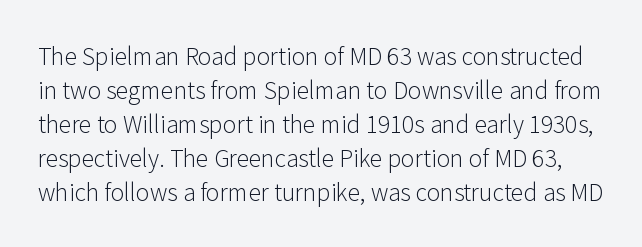
Q: Is the text bold? A: No.
Q: Is the text italic (slanted)? A: No, it is upright.
Q: Is the text underlined? A: No.
Q: Is the spacing between letters normal or unusually wide? A: Normal.
Q: Is the spacing between lines tight, normal or loose? A: Normal.
